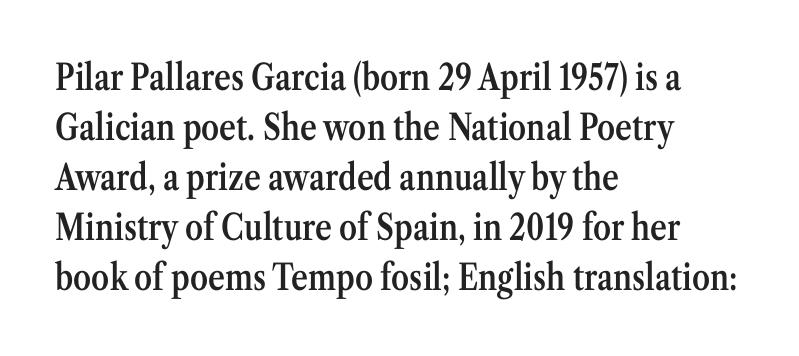
The image shows 36 px semibold, condensed serif type, upright; set left-aligned, normal line spacing (1.39x), normal letter spacing, not underlined; medium stroke contrast and a medium x-height.
